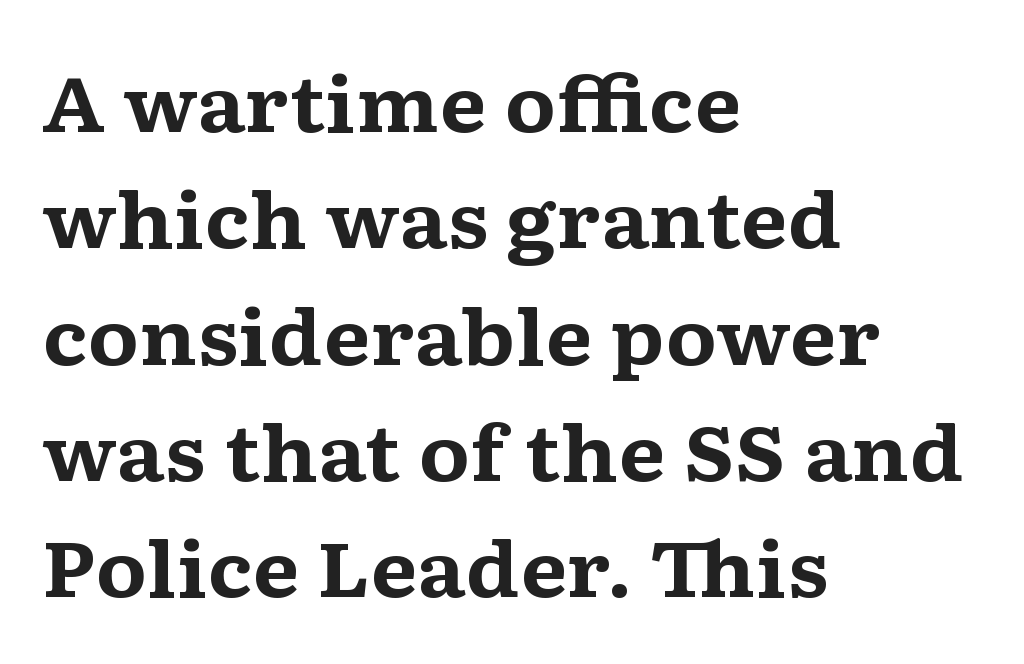
Notice how thick the strokes are: this is what a full bold looks like. The type sits square on the baseline with zero lean. A student would call this left alignment; a typographer would say flush left, rag right. Unmarked baselines from the first word to the last.
